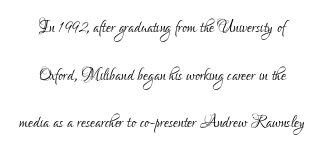
{"bold": "no", "underline": "no", "align": "center", "line_spacing": "loose", "line_spacing_ratio": 2.17, "letter_spacing": "normal", "letter_spacing_em": 0.0, "glyph_px": 22}
